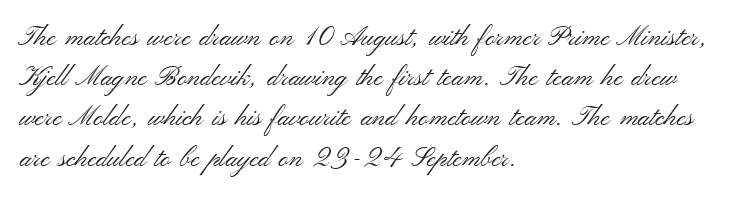
The image shows 27 px text type; set left-aligned, normal line spacing (1.49x), normal letter spacing, not underlined.
